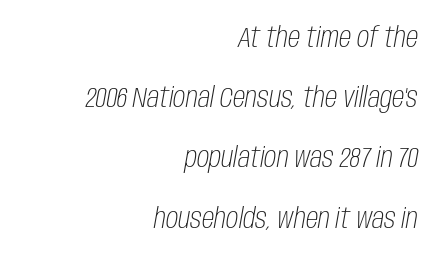
{"italic": "yes", "lean": "right", "slant_degrees": 10, "bold": "no", "weight": "light", "width": "condensed", "stroke_contrast": "low", "x_height": "large", "monospaced": "no", "underline": "no", "align": "right", "line_spacing": "loose", "line_spacing_ratio": 2.15, "letter_spacing": "normal", "letter_spacing_em": 0.0, "glyph_px": 28}
